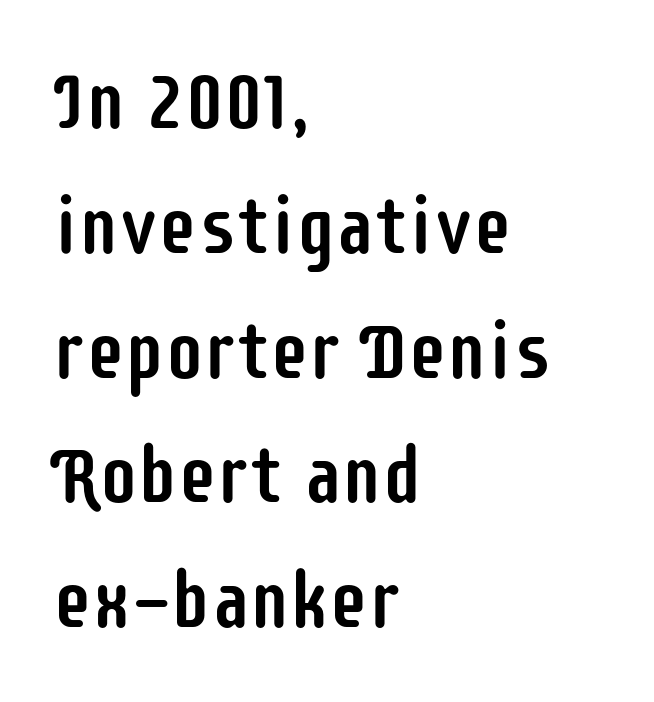
{"serif": "no", "italic": "no", "width": "condensed", "stroke_contrast": "low", "x_height": "large", "monospaced": "no", "underline": "no", "align": "left", "line_spacing": "normal", "line_spacing_ratio": 1.58, "letter_spacing": "normal", "letter_spacing_em": 0.0, "glyph_px": 79}
